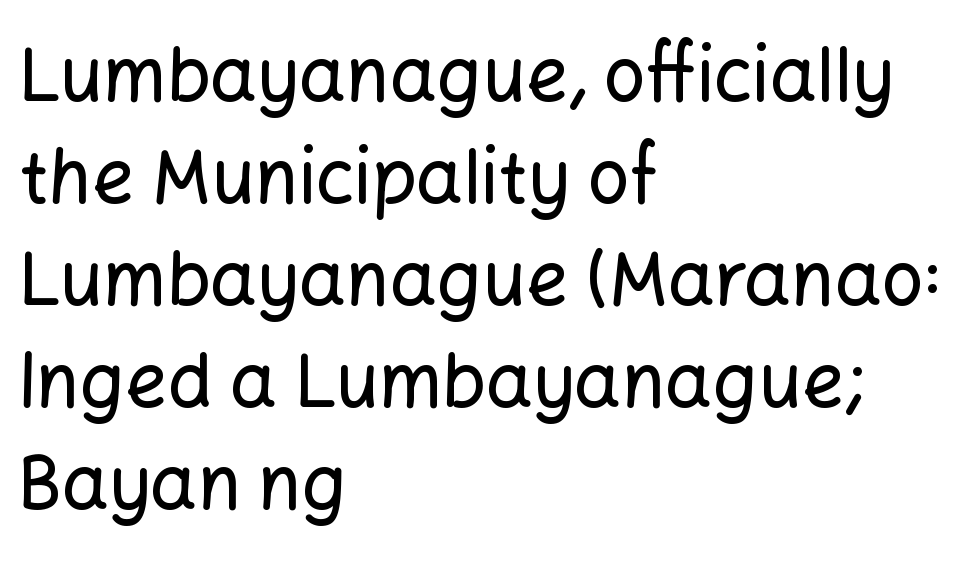
Just letters on the line, the space beneath them empty. Tracking here is standard; glyphs follow each other at the usual distance. To sum up the face: it is a sans, with no serifs. Tall strokes in this sample are plumb rather than angled. Is there much room between lines? A standard amount, neither cramped nor airy.
